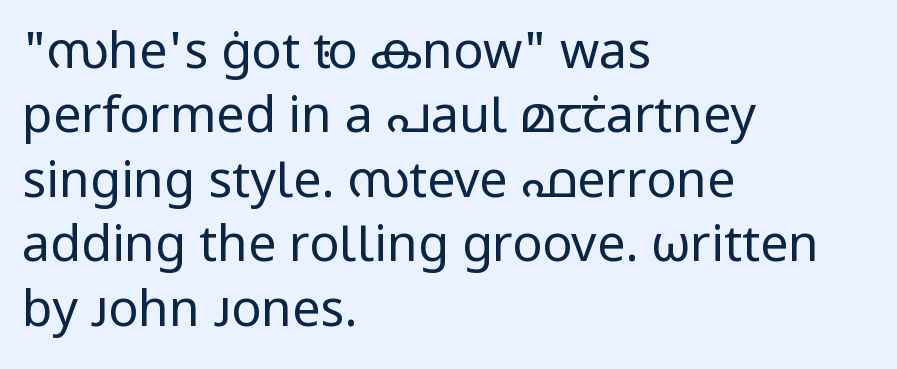
The characters are drawn with everyday or finer stroke widths. Nothing unusual about the tracking: characters are spaced as the font intends. Is there any slant? The stems are plumb. Notice how descenders clear the ascenders below comfortably — that's standard leading. This rendering employs a face without finishing strokes, i.e., a sans-serif. Note the varied advance widths — an 'i' is clearly narrower than an 'm'.
